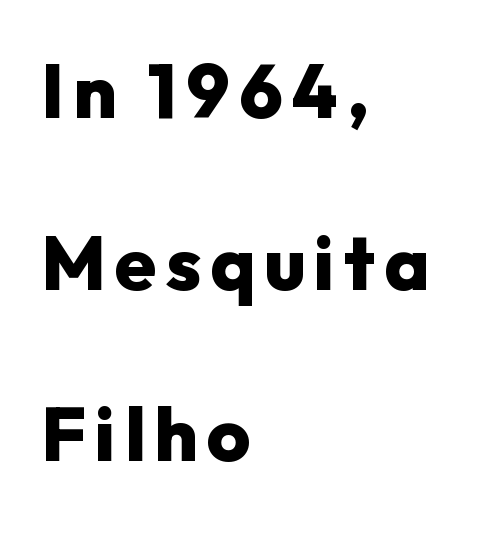
Honestly, there is no underline to notice here at all. Varying glyph widths throughout — classic text-font behaviour. To sum up the face: it is a sans, with no serifs. These lines are set flush left with a ragged right edge.
